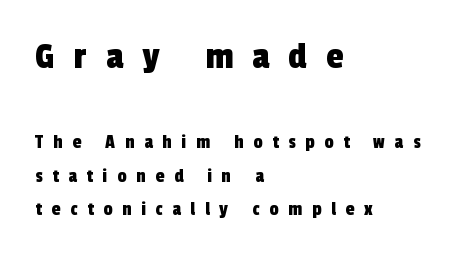
{"serif": "no", "width": "condensed", "x_height": "medium", "monospaced": "no", "underline": "no", "align": "left", "line_spacing": "normal", "line_spacing_ratio": 1.67, "letter_spacing": "wide", "letter_spacing_em": 0.49, "larger_block": "first", "size_ratio": 1.95, "glyph_px": 39}
